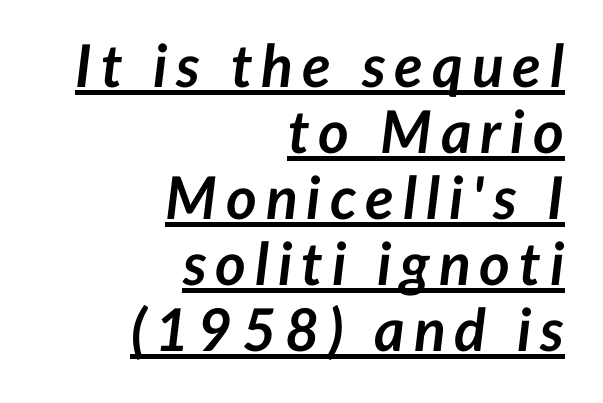
{"italic": "yes", "lean": "right", "slant_degrees": 7, "bold": "yes", "weight": "semibold", "width": "normal", "stroke_contrast": "low", "x_height": "medium", "monospaced": "no", "underline": "yes", "align": "right", "line_spacing": "tight", "line_spacing_ratio": 1.12, "glyph_px": 59}
